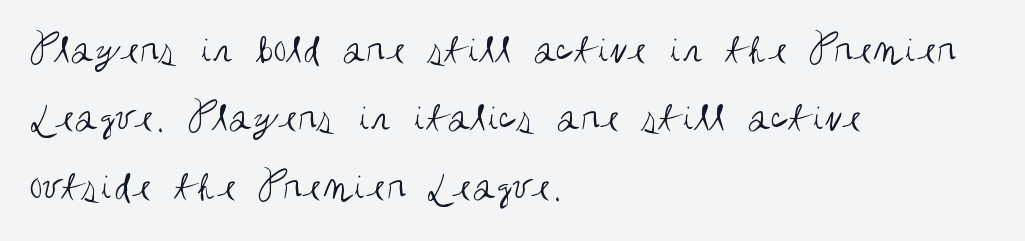
Students, observe: this is what conventionally led text looks like. Does the type have serifs? No, each stem ends abruptly. Heft: none added — not bold. The paragraph shown leans on its left margin. No extra tracking has been applied to these lines.
